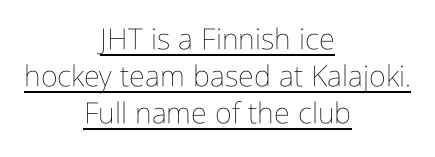
The lines sit at an ordinary, default distance from one another. No extra tracking has been applied to these lines. The lettering holds an erect, upright posture throughout. Horizontally, the lines are justified to the midpoint only. Heaviness? Minimal to ordinary, like unemphasized prose.
